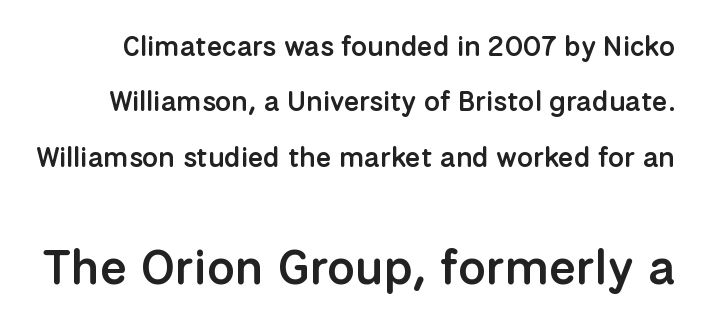
Q: Is the text bold? A: Semi-bold.
Q: Is the text italic (slanted)? A: No, it is upright.
Q: Is the typeface a serif or a sans-serif typeface? A: Sans-serif.
Q: Is the text underlined? A: No.
Q: Is the spacing between letters normal or unusually wide? A: Normal.
Q: Is the spacing between lines tight, normal or loose? A: Loose.
Q: Which block of text is set in a larger size, the first (top) or the second (bottom)? A: The second (bottom) one.
Q: Width (condensed, normal, or wide)? A: Normal.
Q: Stroke contrast? A: Low.
Q: x-height? A: Medium.
Q: Monospaced? A: No.
